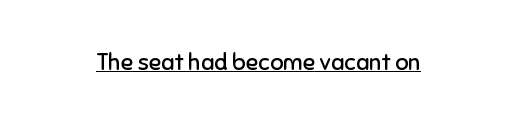
Students, observe the line beneath the letters — that is underlining. You can tell it's not italic because the verticals are truly vertical. Stems here are at most as thick as an everyday book face. Between one letter and the next there's only the usual sliver of space.
